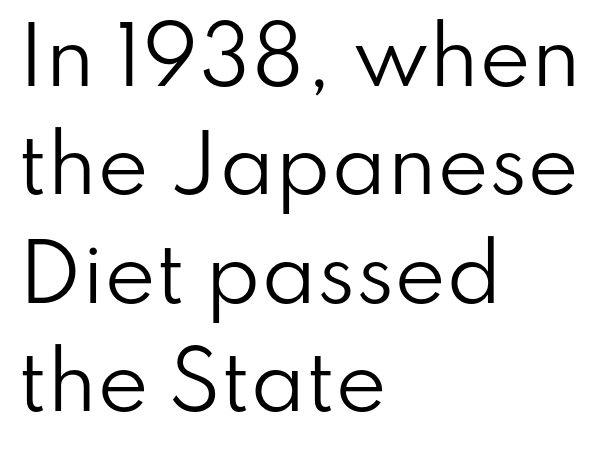
Q: Is the text bold? A: No.
Q: Is the text italic (slanted)? A: No, it is upright.
Q: Is the typeface a serif or a sans-serif typeface? A: Sans-serif.
Q: Is the text underlined? A: No.
Q: How is the paragraph aligned? A: Left-aligned.
Q: Is the spacing between letters normal or unusually wide? A: Normal.
Q: Is the spacing between lines tight, normal or loose? A: Normal.
Q: Width (condensed, normal, or wide)? A: Normal.
Q: Stroke contrast? A: Low.
Q: x-height? A: Small.
Q: Monospaced? A: No.
